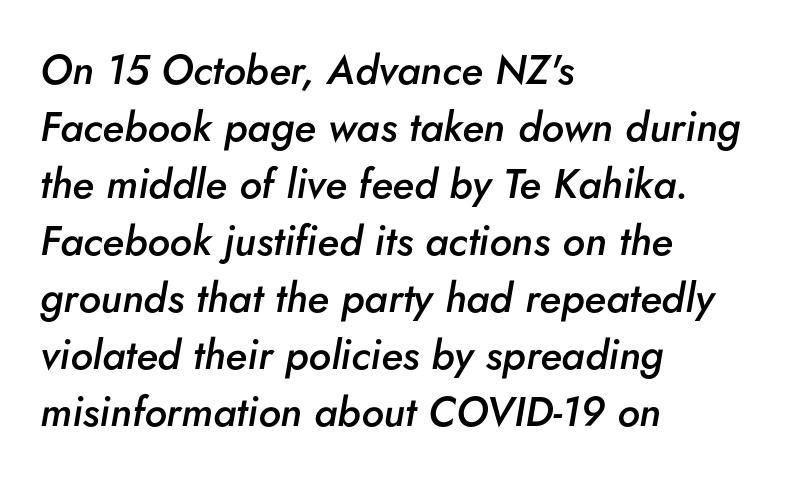
Q: Is the text bold? A: Semi-bold.
Q: Is the text italic (slanted)? A: Yes, it leans right by about 5 degrees.
Q: Is the text underlined? A: No.
Q: How is the paragraph aligned? A: Left-aligned.
Q: Is the spacing between letters normal or unusually wide? A: Normal.
Q: Is the spacing between lines tight, normal or loose? A: Normal.
Q: Width (condensed, normal, or wide)? A: Normal.
Q: Stroke contrast? A: Low.
Q: x-height? A: Small.
Q: Monospaced? A: No.
